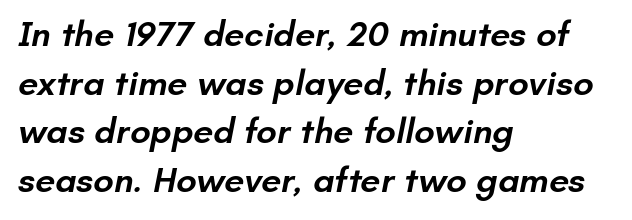
Q: Is the text bold? A: Semi-bold.
Q: Is the typeface a serif or a sans-serif typeface? A: Sans-serif.
Q: Is the text underlined? A: No.
Q: How is the paragraph aligned? A: Left-aligned.
Q: Is the spacing between letters normal or unusually wide? A: Normal.
Q: Is the spacing between lines tight, normal or loose? A: Normal.
Q: Width (condensed, normal, or wide)? A: Normal.
Q: Stroke contrast? A: Low.
Q: x-height? A: Small.
Q: Monospaced? A: No.
